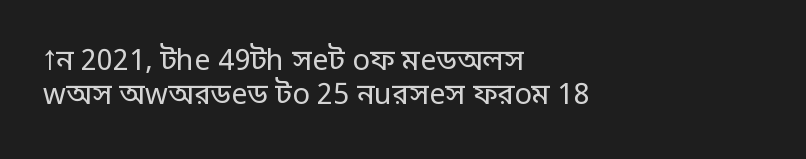
{"serif": "no", "italic": "no", "bold": "no", "weight": "regular", "width": "normal", "stroke_contrast": "low", "x_height": "large", "monospaced": "no", "underline": "no", "align": "left", "line_spacing_ratio": 1.17, "letter_spacing": "normal", "letter_spacing_em": 0.0, "glyph_px": 29}
